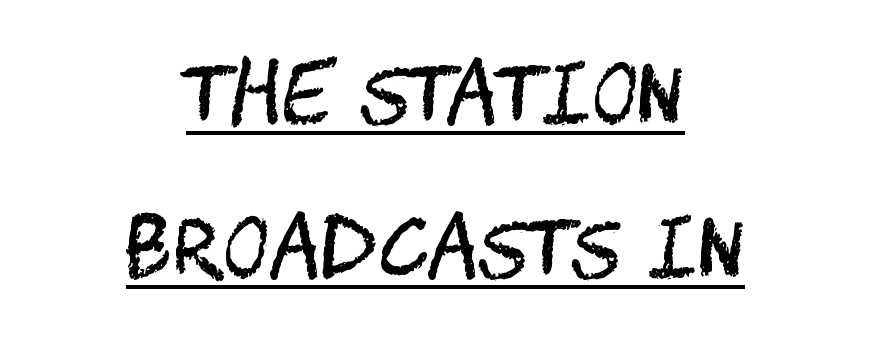
{"serif": "no", "italic": "no", "bold": "no", "weight": "regular", "width": "condensed", "stroke_contrast": "medium", "x_height": "large", "underline": "yes", "align": "center", "line_spacing": "loose", "line_spacing_ratio": 1.95, "letter_spacing": "normal", "letter_spacing_em": 0.0, "glyph_px": 79}
